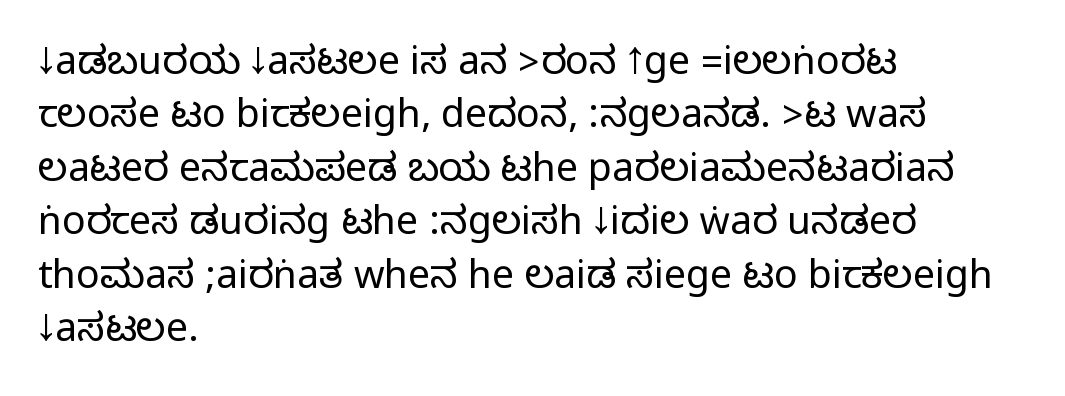
{"serif": "no", "italic": "no", "width": "condensed", "stroke_contrast": "medium", "monospaced": "no", "underline": "no", "align": "left", "line_spacing": "normal", "line_spacing_ratio": 1.37, "letter_spacing": "normal", "letter_spacing_em": 0.0, "glyph_px": 39}
